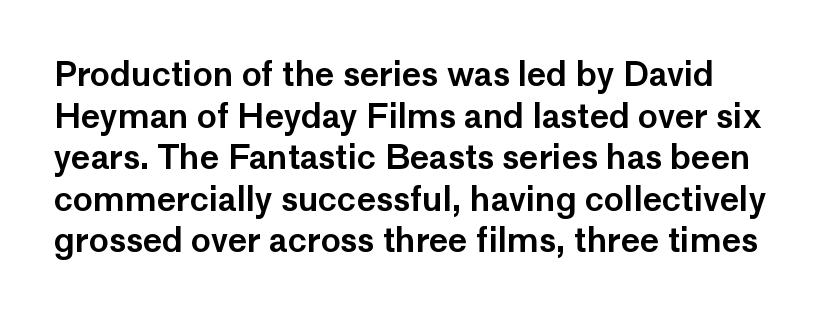
Q: Is the text italic (slanted)? A: No, it is upright.
Q: Is the typeface a serif or a sans-serif typeface? A: Sans-serif.
Q: Is the text underlined? A: No.
Q: Is the spacing between letters normal or unusually wide? A: Normal.
Q: Is the spacing between lines tight, normal or loose? A: Normal.
Q: Width (condensed, normal, or wide)? A: Normal.
Q: Stroke contrast? A: Low.
Q: x-height? A: Medium.
Q: Monospaced? A: No.
